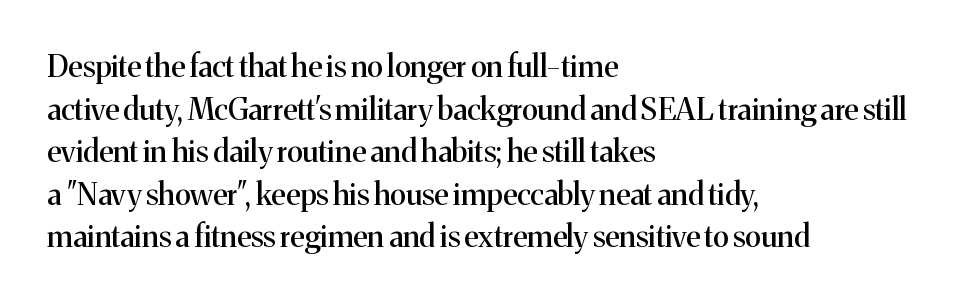
Q: Is the text italic (slanted)? A: No, it is upright.
Q: Is the typeface a serif or a sans-serif typeface? A: Serif.
Q: Is the text underlined? A: No.
Q: How is the paragraph aligned? A: Left-aligned.
Q: Is the spacing between letters normal or unusually wide? A: Normal.
Q: Is the spacing between lines tight, normal or loose? A: Normal.
Q: Width (condensed, normal, or wide)? A: Normal.
Q: Stroke contrast? A: Medium.
Q: x-height? A: Medium.
Q: Monospaced? A: No.
